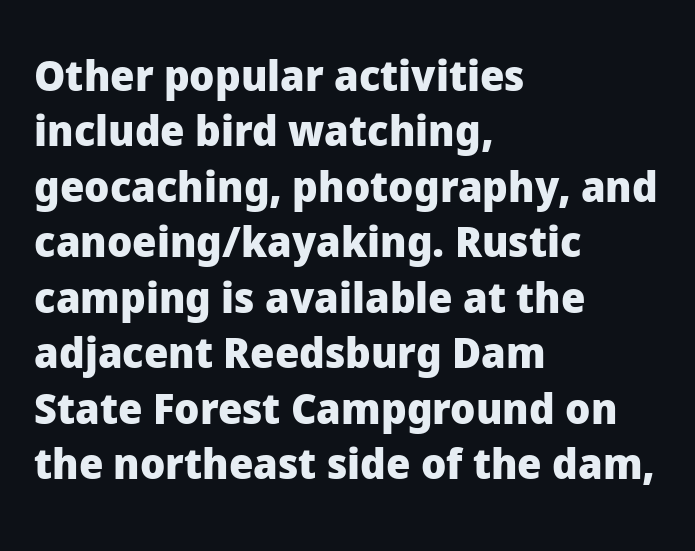
Q: Is the text bold? A: Yes.
Q: Is the text italic (slanted)? A: No, it is upright.
Q: Is the typeface a serif or a sans-serif typeface? A: Sans-serif.
Q: Is the text underlined? A: No.
Q: How is the paragraph aligned? A: Left-aligned.
Q: Is the spacing between letters normal or unusually wide? A: Normal.
Q: Is the spacing between lines tight, normal or loose? A: Normal.
Q: Width (condensed, normal, or wide)? A: Normal.
Q: Stroke contrast? A: Low.
Q: x-height? A: Medium.
Q: Monospaced? A: No.
